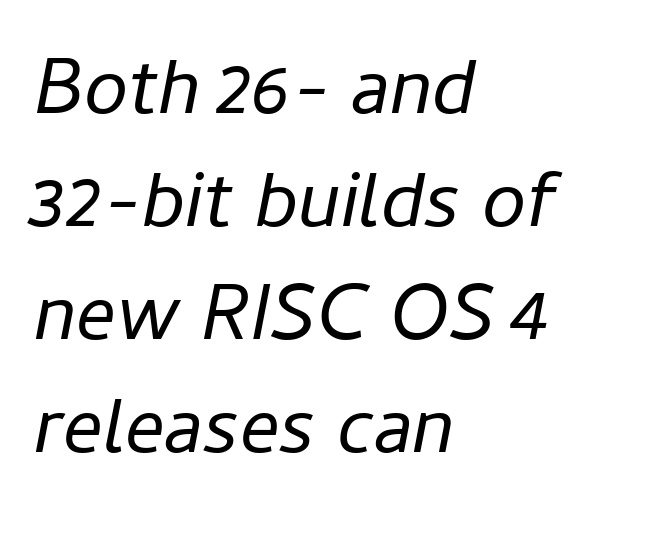
{"italic": "yes", "lean": "right", "slant_degrees": 11, "bold": "no", "weight": "regular", "width": "normal", "stroke_contrast": "low", "x_height": "medium", "monospaced": "no", "underline": "no", "align": "left", "line_spacing": "normal", "line_spacing_ratio": 1.43, "letter_spacing": "normal", "letter_spacing_em": 0.0, "glyph_px": 79}
